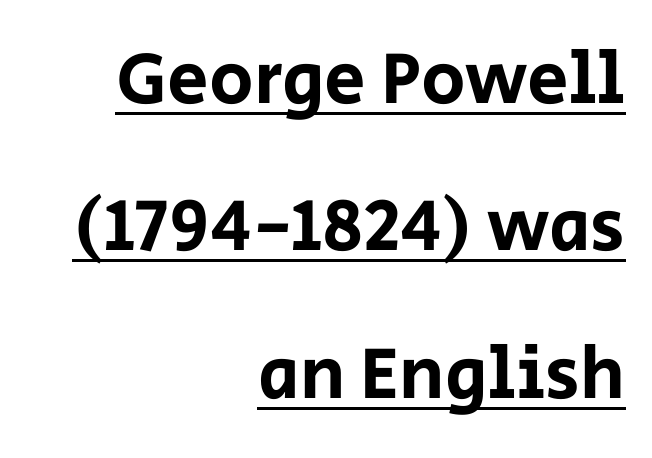
Q: Is the text italic (slanted)? A: No, it is upright.
Q: Is the typeface a serif or a sans-serif typeface? A: Sans-serif.
Q: Is the text underlined? A: Yes.
Q: How is the paragraph aligned? A: Right-aligned.
Q: Is the spacing between letters normal or unusually wide? A: Normal.
Q: Is the spacing between lines tight, normal or loose? A: Loose.
Q: Width (condensed, normal, or wide)? A: Normal.
Q: Stroke contrast? A: Low.
Q: x-height? A: Large.
Q: Monospaced? A: No.
